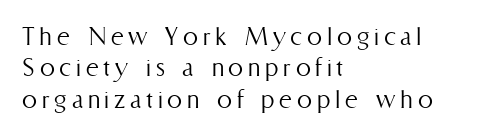
Q: Is the text bold? A: No.
Q: Is the text italic (slanted)? A: No, it is upright.
Q: Is the text underlined? A: No.
Q: How is the paragraph aligned? A: Left-aligned.
Q: Is the spacing between lines tight, normal or loose? A: Tight.
Q: Width (condensed, normal, or wide)? A: Condensed.
Q: Stroke contrast? A: Medium.
Q: x-height? A: Medium.
Q: Monospaced? A: No.
